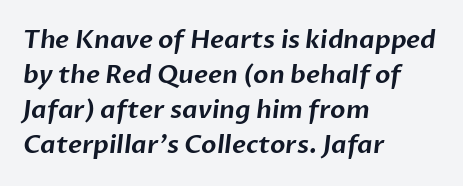
The image shows 25 px text type; set left-aligned, normal line spacing (1.4x), normal letter spacing, not underlined.
